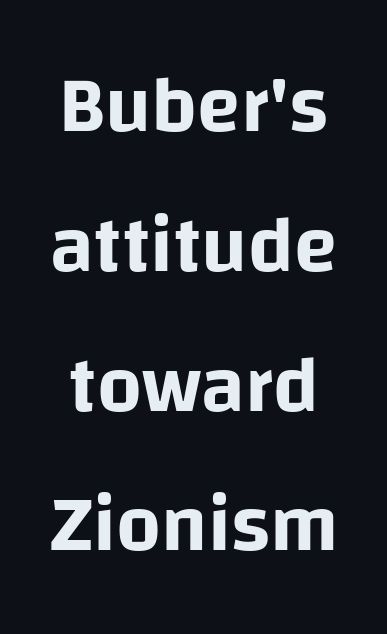
Q: Is the text italic (slanted)? A: No, it is upright.
Q: Is the typeface a serif or a sans-serif typeface? A: Sans-serif.
Q: Is the text underlined? A: No.
Q: How is the paragraph aligned? A: Centered.
Q: Is the spacing between letters normal or unusually wide? A: Normal.
Q: Width (condensed, normal, or wide)? A: Normal.
Q: Stroke contrast? A: Low.
Q: x-height? A: Large.
Q: Monospaced? A: No.
